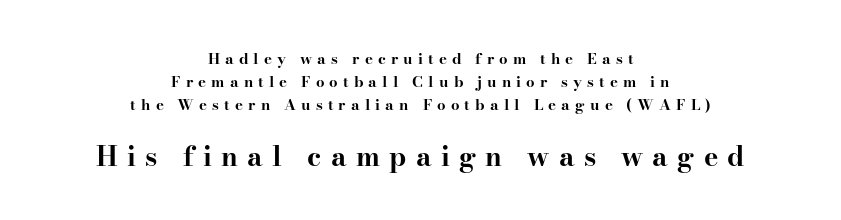
Q: Is the text bold? A: Yes.
Q: Is the text italic (slanted)? A: No, it is upright.
Q: Is the text underlined? A: No.
Q: How is the paragraph aligned? A: Centered.
Q: Is the spacing between letters normal or unusually wide? A: Unusually wide.
Q: Is the spacing between lines tight, normal or loose? A: Normal.
Q: Which block of text is set in a larger size, the first (top) or the second (bottom)? A: The second (bottom) one.
